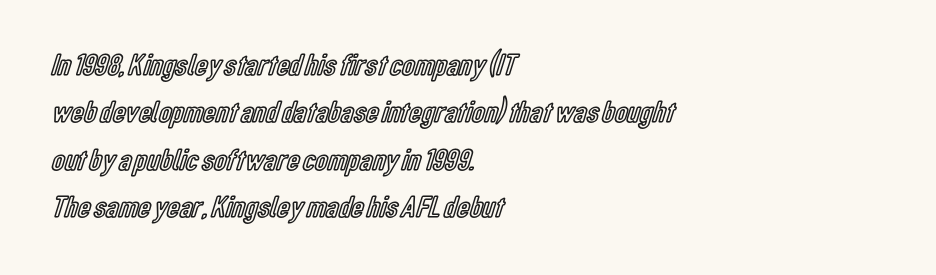
The image shows 31 px condensed type; set left-aligned, normal line spacing (1.53x), normal letter spacing, not underlined; a medium x-height.
